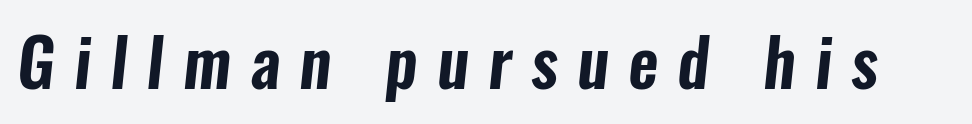
{"serif": "no", "width": "condensed", "stroke_contrast": "low", "x_height": "medium", "monospaced": "no", "underline": "no", "letter_spacing": "wide", "letter_spacing_em": 0.29, "glyph_px": 66}
